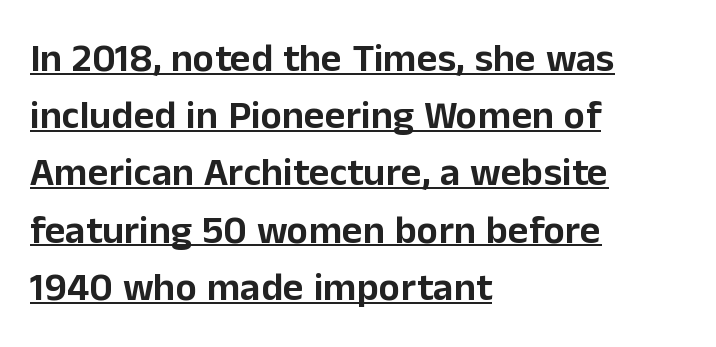
The image shows 40 px sans-serif type, upright; set left-aligned, normal line spacing (1.43x), normal letter spacing, underlined; low stroke contrast and a medium x-height.
